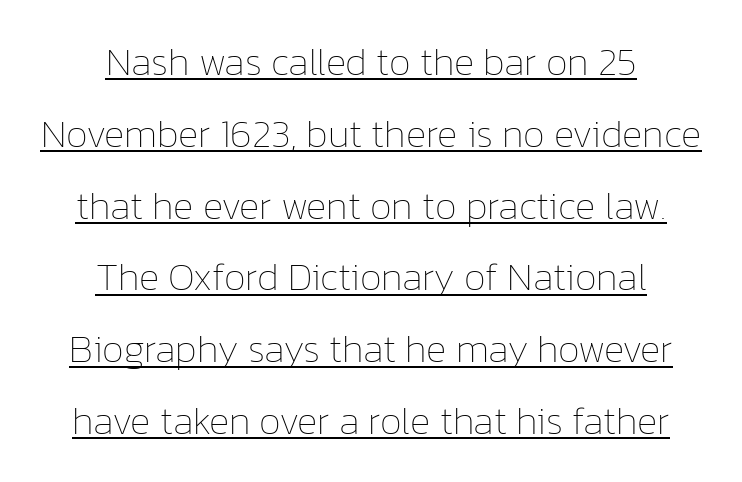
Q: Is the text bold? A: No.
Q: Is the text italic (slanted)? A: No, it is upright.
Q: Is the text underlined? A: Yes.
Q: How is the paragraph aligned? A: Centered.
Q: Is the spacing between letters normal or unusually wide? A: Normal.
Q: Width (condensed, normal, or wide)? A: Normal.
Q: Stroke contrast? A: Low.
Q: x-height? A: Medium.
Q: Monospaced? A: No.
